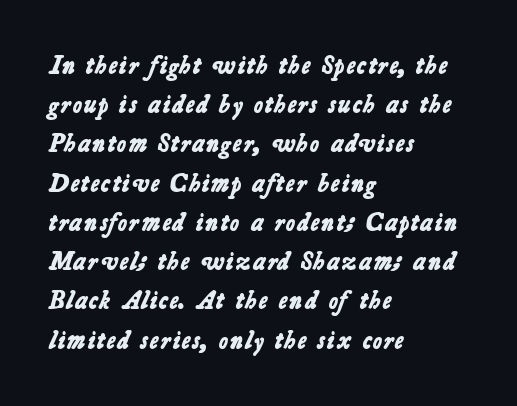
A dark, heavy texture on the line: the type is bold. There is no visible air inserted between adjacent glyphs. Glance below the letters and you will spot only blank space. Where is the straight margin? On the left. Baseline-to-baseline distance is the conventional proportion of letter height.
